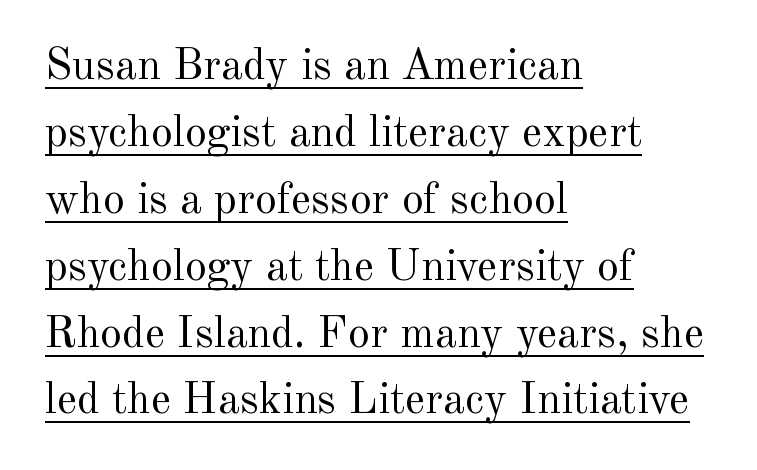
{"serif": "yes", "italic": "no", "bold": "no", "weight": "regular", "width": "normal", "x_height": "small", "monospaced": "no", "underline": "yes", "align": "left", "line_spacing": "normal", "line_spacing_ratio": 1.52, "letter_spacing": "normal", "letter_spacing_em": 0.0, "glyph_px": 44}
